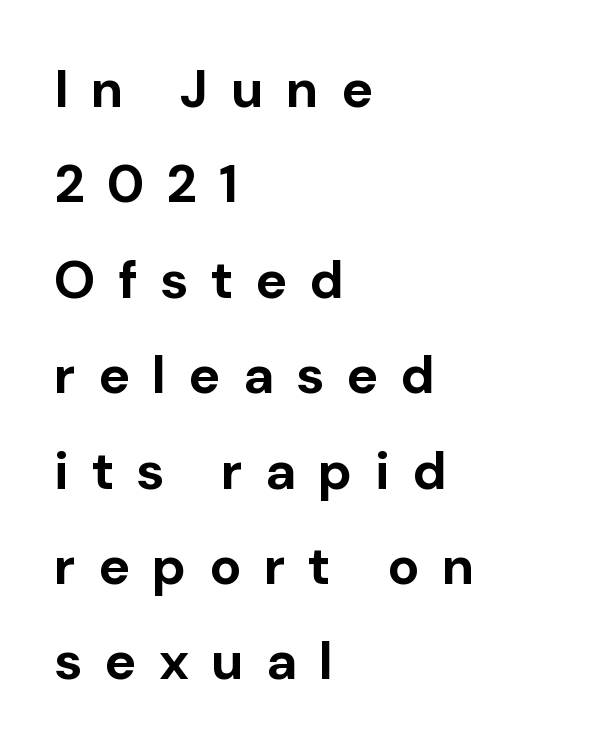
{"serif": "no", "italic": "no", "bold": "yes", "weight": "bold", "width": "normal", "stroke_contrast": "low", "x_height": "medium", "monospaced": "no", "underline": "no", "align": "left", "line_spacing_ratio": 1.8, "letter_spacing": "wide", "letter_spacing_em": 0.42, "glyph_px": 53}
